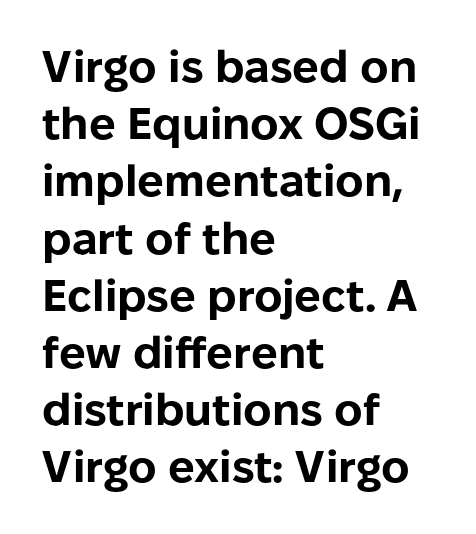
A typesetter would label this face a sans. If you drew a line through each stem, it would be perfectly vertical. Note the varied advance widths — an 'i' is clearly narrower than an 'm'. Type without underlining.
